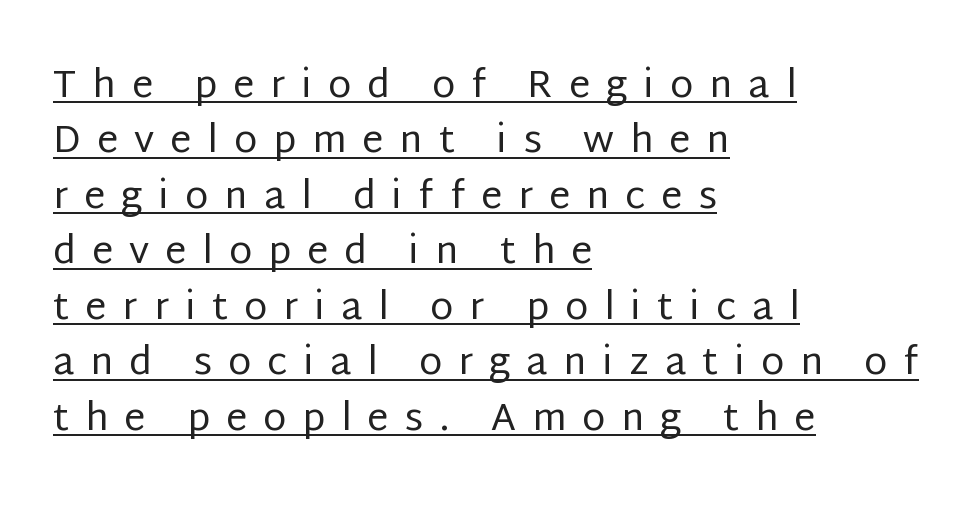
Line beginnings align vertically; line endings do not. This is sans-serif lettering, the kind often seen on screens and signage. Rendered with straight, roman letterforms. Inter-character spacing is expanded well beyond the font's built-in metrics. Students, observe the line beneath the letters — that is underlining. No letter is thick-stroked: the sample isn't bold.
